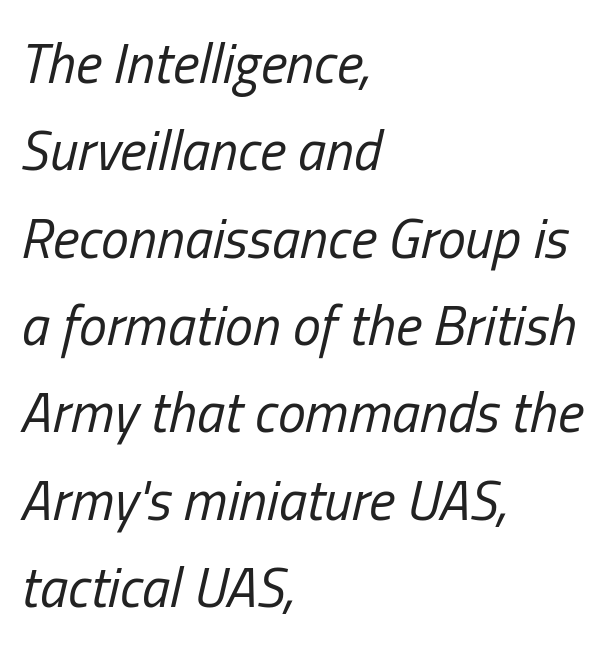
The image shows 56 px regular-weight, condensed type, italic (leaning right); set left-aligned, normal line spacing (1.56x), normal letter spacing, not underlined; low stroke contrast and a medium x-height.
